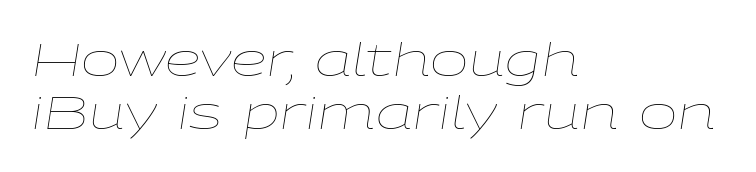
The image shows 46 px thin, wide type, italic (leaning right); set left-aligned, line spacing 1.16x, normal letter spacing, not underlined; low stroke contrast and a medium x-height.
